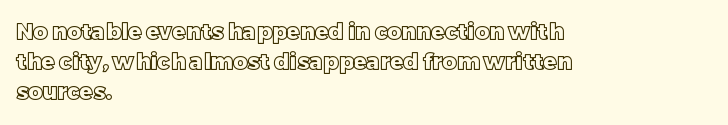
Q: Is the text italic (slanted)? A: No, it is upright.
Q: Is the text underlined? A: No.
Q: How is the paragraph aligned? A: Left-aligned.
Q: Is the spacing between letters normal or unusually wide? A: Normal.
Q: Is the spacing between lines tight, normal or loose? A: Normal.
